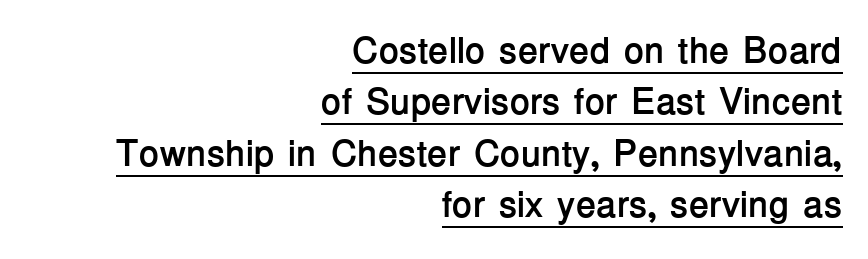
{"serif": "no", "italic": "no", "bold": "yes", "weight": "semibold", "width": "normal", "stroke_contrast": "low", "x_height": "medium", "monospaced": "no", "underline": "yes", "align": "right", "line_spacing": "normal", "line_spacing_ratio": 1.39, "letter_spacing": "normal", "letter_spacing_em": 0.0, "glyph_px": 37}
